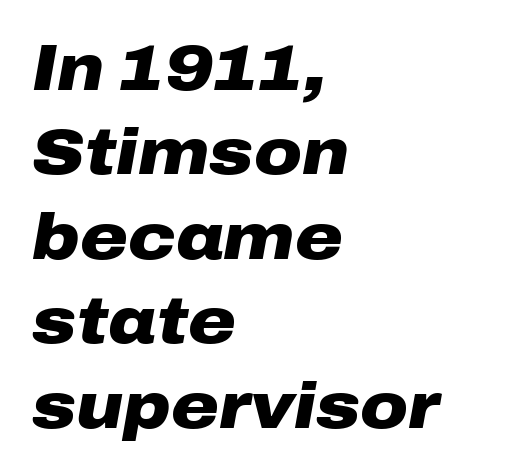
The image shows 65 px heavy, wide type, italic (leaning right); set left-aligned, normal line spacing (1.3x), normal letter spacing, not underlined; low stroke contrast and a medium x-height.
